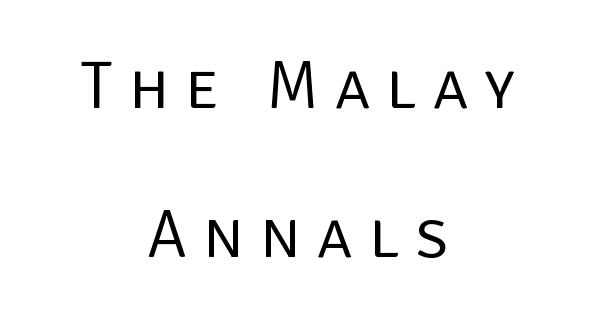
A clean baseline with only descenders dipping below it. Upright lettering throughout. The designer went with a sans here, leaving each stem footless. Proportional: the letters do not fall into vertical columns.
